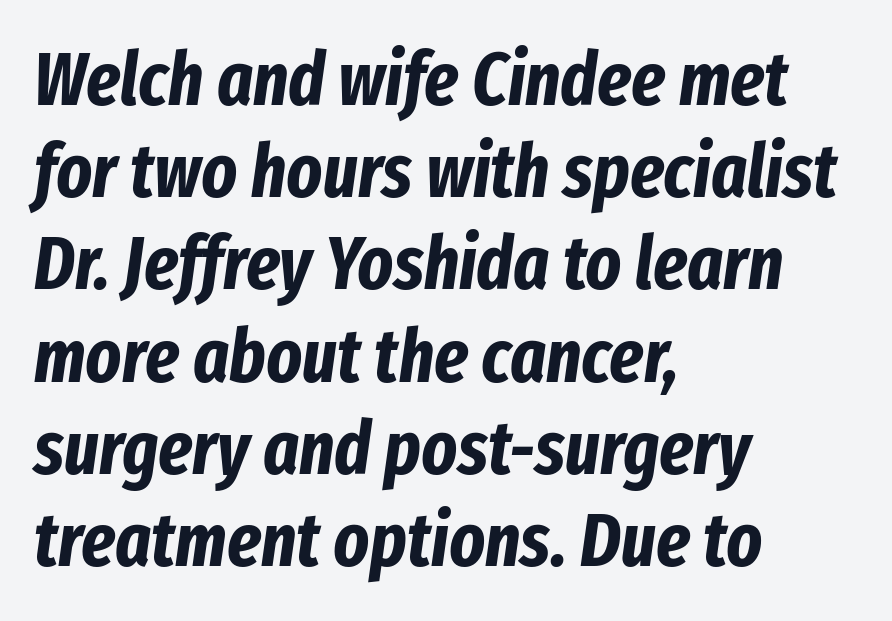
Q: Is the text bold? A: Yes.
Q: Is the text italic (slanted)? A: Yes, it leans right by about 8 degrees.
Q: Is the text underlined? A: No.
Q: How is the paragraph aligned? A: Left-aligned.
Q: Is the spacing between letters normal or unusually wide? A: Normal.
Q: Width (condensed, normal, or wide)? A: Condensed.
Q: Stroke contrast? A: Low.
Q: x-height? A: Medium.
Q: Monospaced? A: No.
